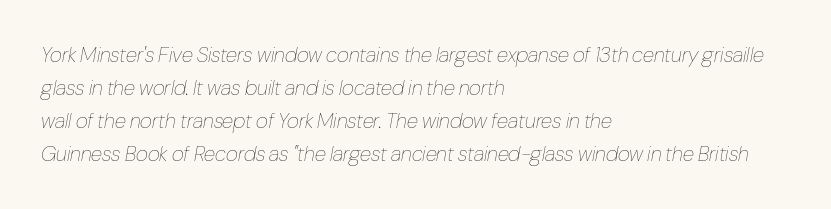
Q: Is the text bold? A: No.
Q: Is the text italic (slanted)? A: Yes, it leans right by about 10 degrees.
Q: Is the text underlined? A: No.
Q: How is the paragraph aligned? A: Left-aligned.
Q: Is the spacing between letters normal or unusually wide? A: Normal.
Q: Is the spacing between lines tight, normal or loose? A: Normal.
